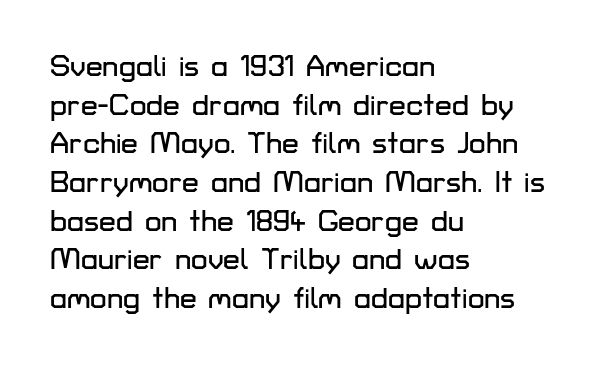
The image shows 30 px sans-serif type, upright; set left-aligned, normal line spacing (1.29x), normal letter spacing, not underlined; low stroke contrast and a medium x-height.
